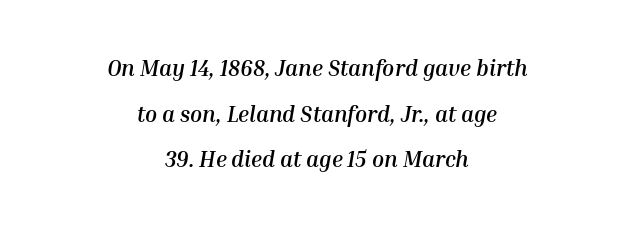
Q: Is the text bold? A: Yes.
Q: Is the text italic (slanted)? A: Yes, it leans right by about 10 degrees.
Q: Is the text underlined? A: No.
Q: How is the paragraph aligned? A: Centered.
Q: Is the spacing between letters normal or unusually wide? A: Normal.
Q: Is the spacing between lines tight, normal or loose? A: Loose.
